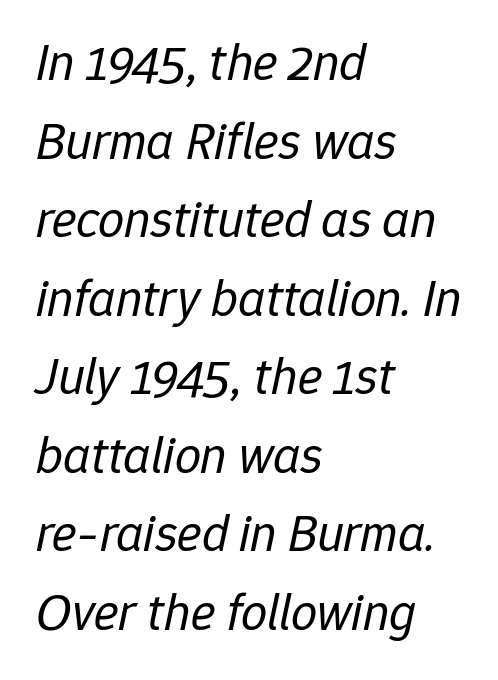
The image shows 52 px regular-weight type, italic (leaning right); set left-aligned, normal line spacing (1.51x), normal letter spacing, not underlined; low stroke contrast and a medium x-height.
